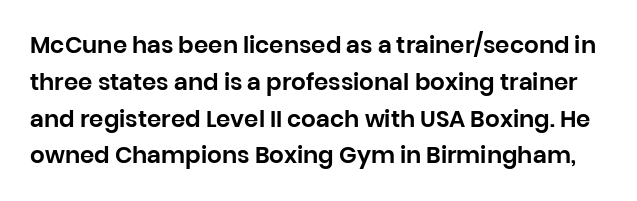
The image shows 23 px text type, upright; set normal line spacing (1.6x), normal letter spacing, not underlined.
